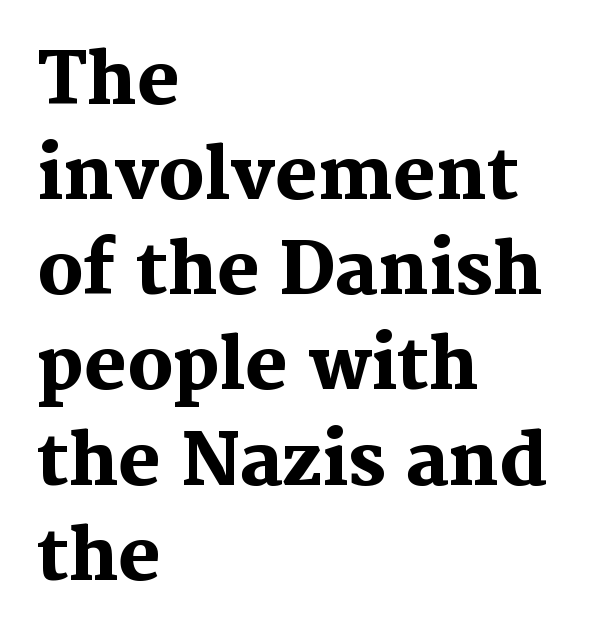
Q: Is the text bold? A: Yes.
Q: Is the text italic (slanted)? A: No, it is upright.
Q: Is the typeface a serif or a sans-serif typeface? A: Serif.
Q: Is the text underlined? A: No.
Q: How is the paragraph aligned? A: Left-aligned.
Q: Is the spacing between letters normal or unusually wide? A: Normal.
Q: Is the spacing between lines tight, normal or loose? A: Normal.
Q: Width (condensed, normal, or wide)? A: Normal.
Q: Stroke contrast? A: Medium.
Q: x-height? A: Medium.
Q: Monospaced? A: No.
